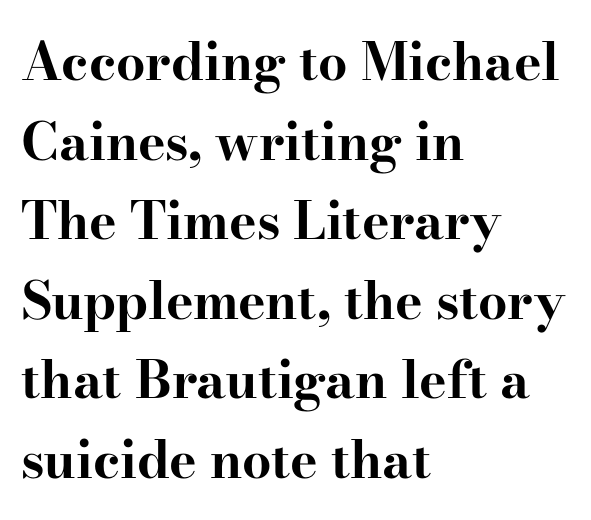
{"serif": "yes", "italic": "no", "bold": "yes", "weight": "bold", "width": "wide", "stroke_contrast": "high", "x_height": "small", "monospaced": "no", "underline": "no", "align": "left", "line_spacing": "normal", "line_spacing_ratio": 1.53, "letter_spacing": "normal", "letter_spacing_em": 0.0, "glyph_px": 52}
